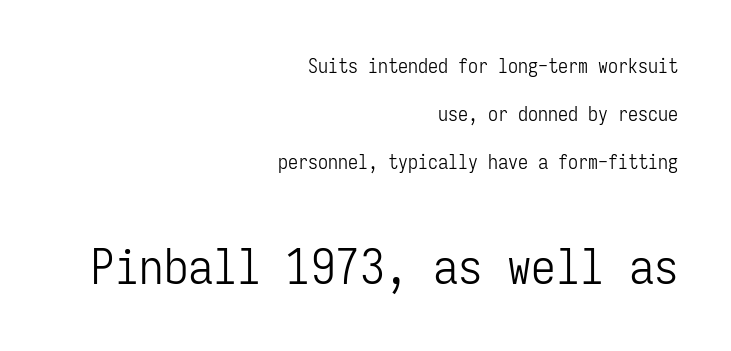
Q: Is the text bold? A: No.
Q: Is the text italic (slanted)? A: No, it is upright.
Q: Is the typeface a serif or a sans-serif typeface? A: Sans-serif.
Q: Is the text underlined? A: No.
Q: How is the paragraph aligned? A: Right-aligned.
Q: Is the spacing between letters normal or unusually wide? A: Normal.
Q: Is the spacing between lines tight, normal or loose? A: Loose.
Q: Which block of text is set in a larger size, the first (top) or the second (bottom)? A: The second (bottom) one.
Q: Width (condensed, normal, or wide)? A: Condensed.
Q: Stroke contrast? A: Low.
Q: x-height? A: Medium.
Q: Monospaced? A: Yes.
